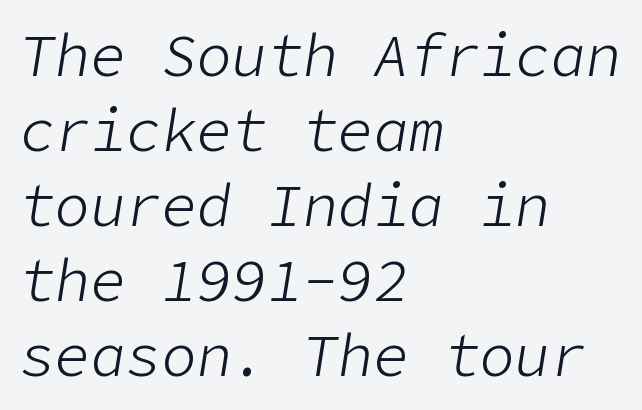
The image shows 59 px light type, italic (leaning right); set left-aligned, normal line spacing (1.27x), normal letter spacing, not underlined; low stroke contrast and a medium x-height.
